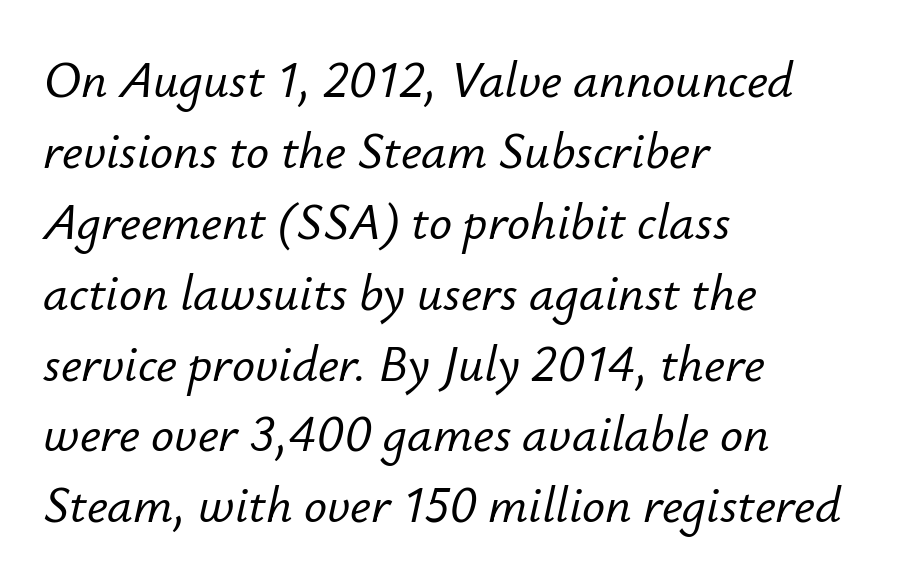
The image shows 51 px text type, italic (leaning right); set left-aligned, normal line spacing (1.39x), normal letter spacing, not underlined; low stroke contrast and a small x-height.
